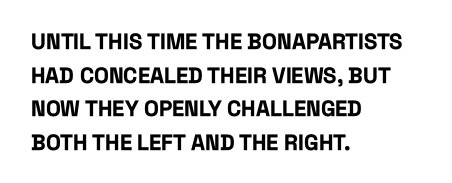
Q: Is the text bold? A: Yes.
Q: Is the text italic (slanted)? A: No, it is upright.
Q: Is the text underlined? A: No.
Q: How is the paragraph aligned? A: Left-aligned.
Q: Is the spacing between letters normal or unusually wide? A: Normal.
Q: Is the spacing between lines tight, normal or loose? A: Normal.
